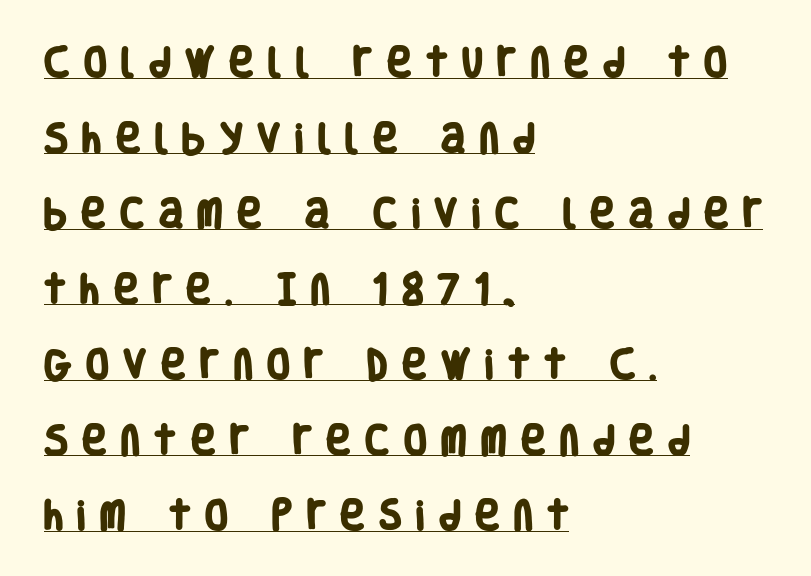
The image shows 33 px heavy, condensed sans-serif type; set left-aligned, loose line spacing (2.29x), unusually wide letter spacing (+0.44 em), underlined; low stroke contrast and a large x-height.
